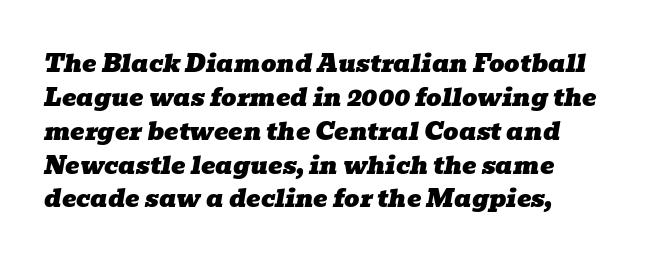
This is oblique type, the kind used for emphasis or titles. Honestly, the row spacing looks completely unremarkable. This rendering features lettering with no underline. Between one letter and the next there's only the usual sliver of space. A student would call this left alignment; a typographer would say flush left, rag right.
